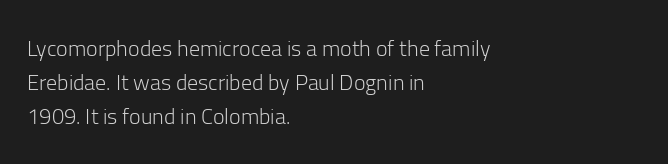
The image shows 22 px text type, upright; set left-aligned, normal line spacing (1.54x), normal letter spacing, not underlined.
